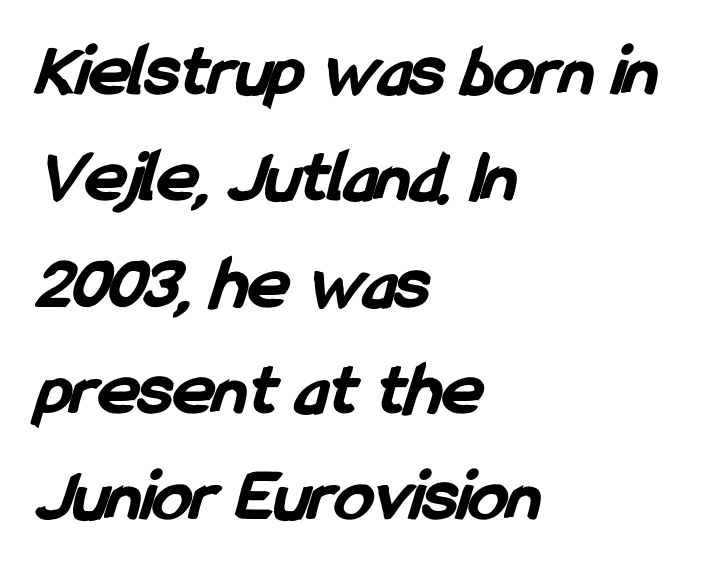
Q: Is the text bold? A: Yes.
Q: Is the typeface a serif or a sans-serif typeface? A: Sans-serif.
Q: Is the text underlined? A: No.
Q: How is the paragraph aligned? A: Left-aligned.
Q: Is the spacing between letters normal or unusually wide? A: Normal.
Q: Is the spacing between lines tight, normal or loose? A: Normal.
Q: Width (condensed, normal, or wide)? A: Condensed.
Q: Stroke contrast? A: Low.
Q: x-height? A: Medium.
Q: Monospaced? A: No.
